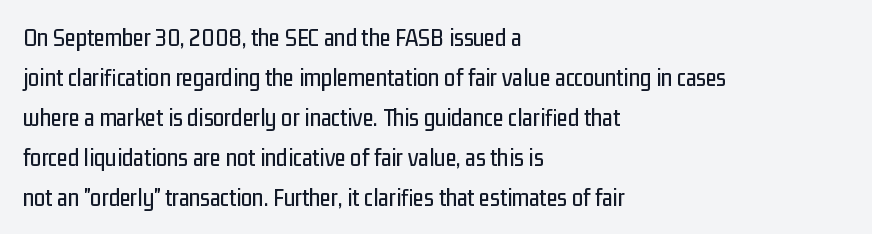
The image shows 25 px text type, upright; set left-aligned, normal line spacing (1.6x), normal letter spacing, not underlined.
